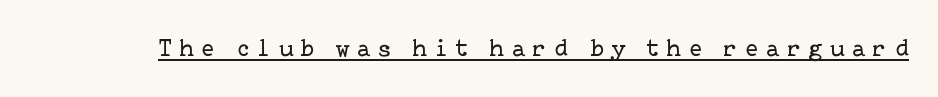
Q: Is the text bold? A: No.
Q: Is the text italic (slanted)? A: No, it is upright.
Q: Is the text underlined? A: Yes.
Q: Is the spacing between letters normal or unusually wide? A: Unusually wide.
